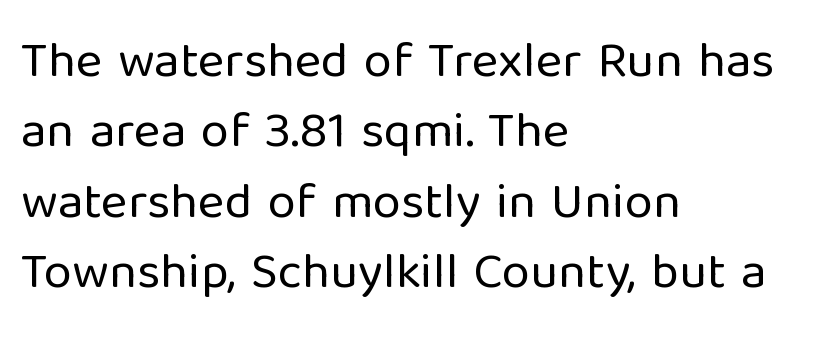
Q: Is the text bold? A: No.
Q: Is the text italic (slanted)? A: No, it is upright.
Q: Is the typeface a serif or a sans-serif typeface? A: Sans-serif.
Q: Is the text underlined? A: No.
Q: How is the paragraph aligned? A: Left-aligned.
Q: Is the spacing between letters normal or unusually wide? A: Normal.
Q: Is the spacing between lines tight, normal or loose? A: Normal.
Q: Width (condensed, normal, or wide)? A: Normal.
Q: Stroke contrast? A: Low.
Q: x-height? A: Medium.
Q: Monospaced? A: No.
